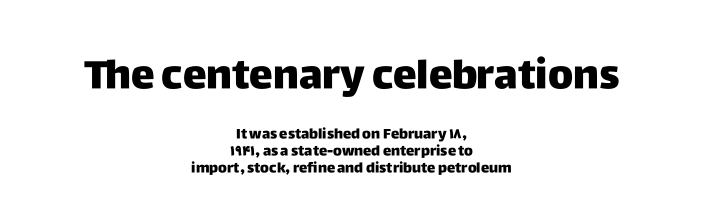
Italic: no, the glyphs are upright roman. Looks like regular typesetting: each glyph gets only the width it needs. The foot of each line stays bare and open. To sum up the face: it is a sans, with no serifs. Reading top to bottom, the characters get smaller at the block break. A centered setting, common on invitations and titles, is used for this passage.
